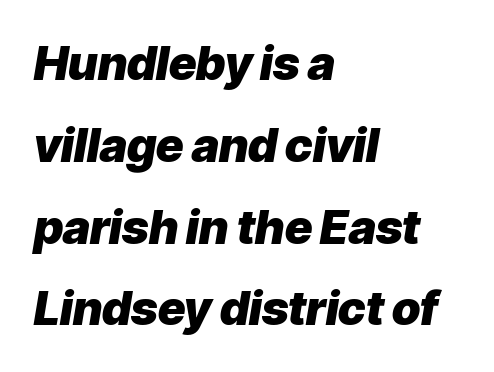
Q: Is the text bold? A: Yes.
Q: Is the text italic (slanted)? A: Yes, it leans right by about 9 degrees.
Q: Is the text underlined? A: No.
Q: How is the paragraph aligned? A: Left-aligned.
Q: Is the spacing between letters normal or unusually wide? A: Normal.
Q: Width (condensed, normal, or wide)? A: Normal.
Q: Stroke contrast? A: Low.
Q: x-height? A: Medium.
Q: Monospaced? A: No.
